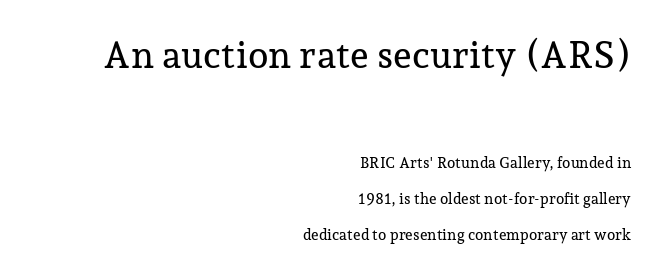
Q: Is the text italic (slanted)? A: No, it is upright.
Q: Is the typeface a serif or a sans-serif typeface? A: Serif.
Q: Is the text underlined? A: No.
Q: How is the paragraph aligned? A: Right-aligned.
Q: Is the spacing between letters normal or unusually wide? A: Normal.
Q: Is the spacing between lines tight, normal or loose? A: Loose.
Q: Which block of text is set in a larger size, the first (top) or the second (bottom)? A: The first (top) one.
Q: Width (condensed, normal, or wide)? A: Normal.
Q: Stroke contrast? A: Low.
Q: x-height? A: Medium.
Q: Monospaced? A: No.
